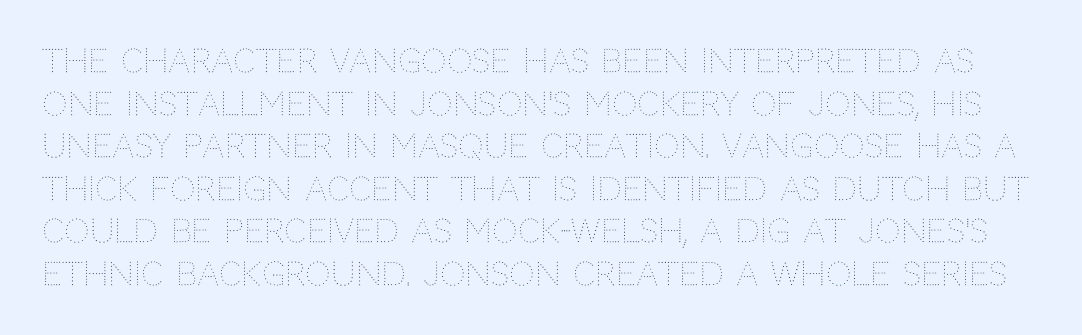
{"italic": "no", "bold": "no", "weight": "thin", "width": "normal", "stroke_contrast": "medium", "x_height": "large", "monospaced": "no", "underline": "no", "line_spacing": "normal", "line_spacing_ratio": 1.33, "letter_spacing": "normal", "letter_spacing_em": 0.0, "glyph_px": 32}
